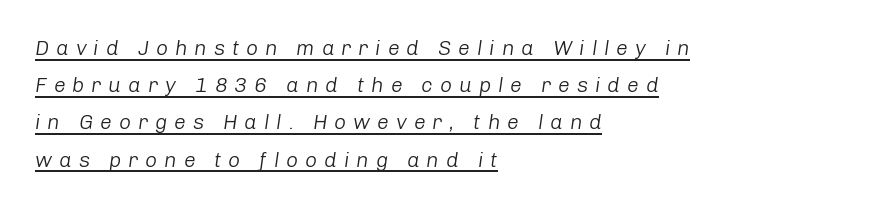
The typeface has the unassuming heft of standard copy or less. Which margin do the lines hug? The left one — the right edge is uneven. The passage shown has open, widely tracked lettering throughout. Designer's note — italics engaged. The rendered words wear a rule along their underside.
